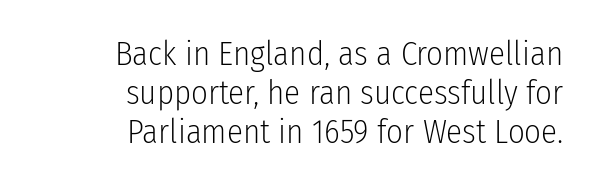
Q: Is the text bold? A: No.
Q: Is the text italic (slanted)? A: No, it is upright.
Q: Is the typeface a serif or a sans-serif typeface? A: Sans-serif.
Q: Is the text underlined? A: No.
Q: How is the paragraph aligned? A: Right-aligned.
Q: Is the spacing between letters normal or unusually wide? A: Normal.
Q: Width (condensed, normal, or wide)? A: Condensed.
Q: Stroke contrast? A: Low.
Q: x-height? A: Medium.
Q: Monospaced? A: No.
